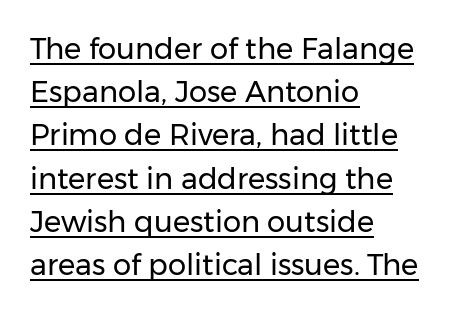
The image shows 29 px regular-weight sans-serif type, upright; set left-aligned, normal line spacing (1.49x), normal letter spacing, underlined; low stroke contrast and a medium x-height.
